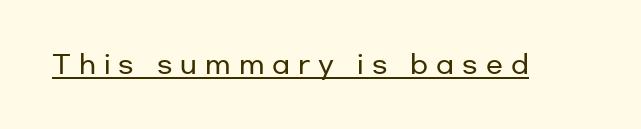
The image shows 25 px text type, upright; set unusually wide letter spacing (+0.32 em), underlined.
